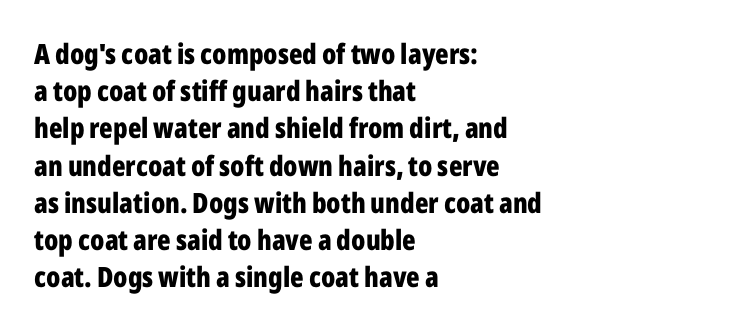
The image shows 28 px bold, condensed sans-serif type, upright; set left-aligned, normal line spacing (1.33x), normal letter spacing, not underlined; low stroke contrast and a medium x-height.
